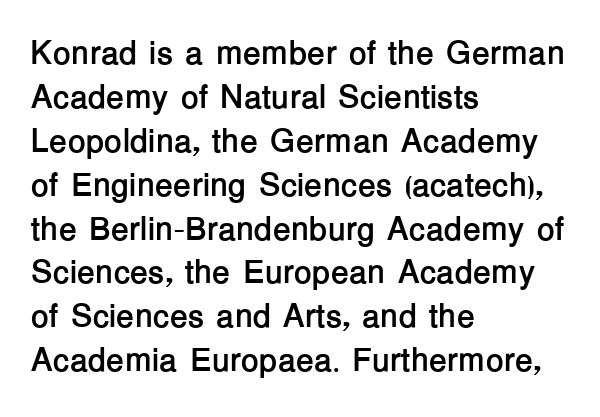
Q: Is the text bold? A: Yes.
Q: Is the text italic (slanted)? A: No, it is upright.
Q: Is the typeface a serif or a sans-serif typeface? A: Sans-serif.
Q: Is the text underlined? A: No.
Q: How is the paragraph aligned? A: Left-aligned.
Q: Is the spacing between letters normal or unusually wide? A: Normal.
Q: Is the spacing between lines tight, normal or loose? A: Normal.
Q: Width (condensed, normal, or wide)? A: Normal.
Q: Stroke contrast? A: Low.
Q: x-height? A: Medium.
Q: Monospaced? A: No.
